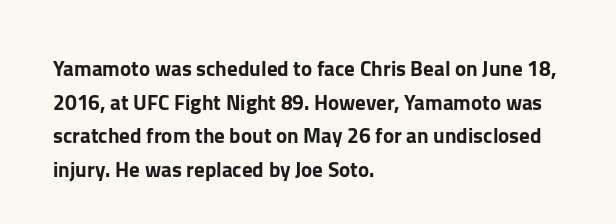
The image shows 21 px text type, upright; set left-aligned, normal line spacing (1.6x), normal letter spacing, not underlined.
